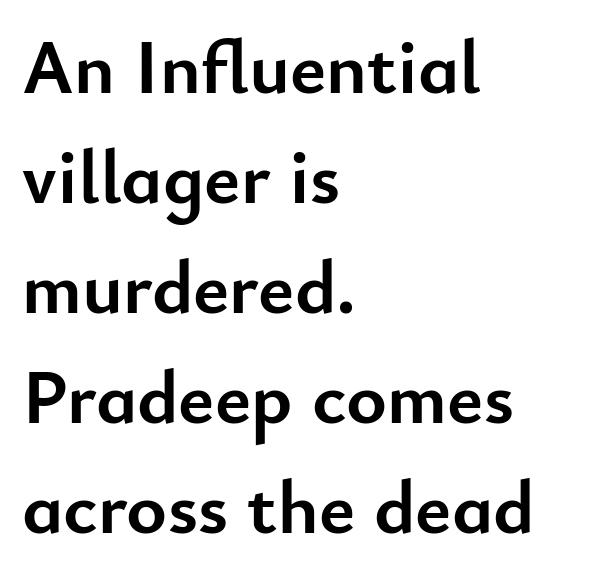
The image shows 77 px semibold sans-serif type, upright; set left-aligned, normal line spacing (1.43x), normal letter spacing, not underlined; low stroke contrast and a small x-height.
